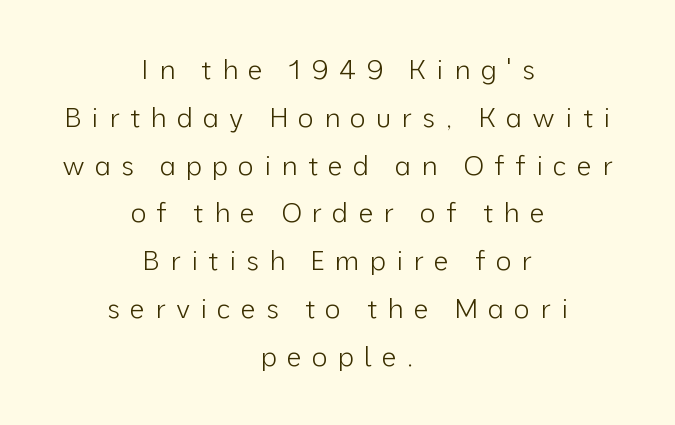
Q: Is the text bold? A: No.
Q: Is the text italic (slanted)? A: No, it is upright.
Q: Is the text underlined? A: No.
Q: How is the paragraph aligned? A: Centered.
Q: Is the spacing between letters normal or unusually wide? A: Unusually wide.
